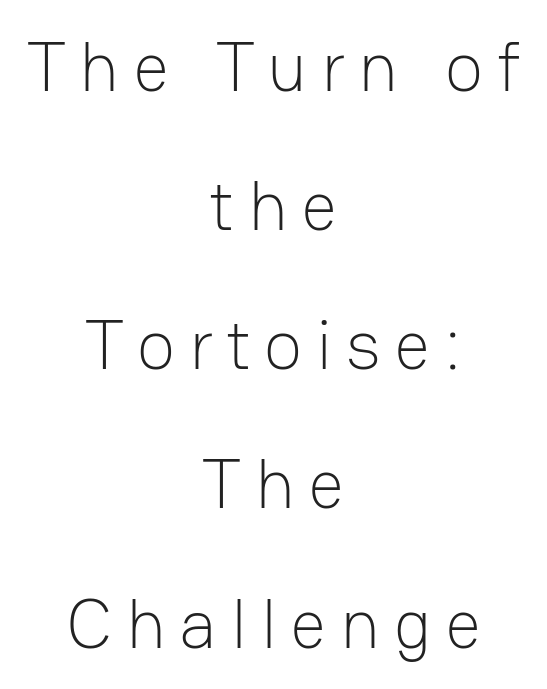
{"serif": "no", "italic": "no", "bold": "no", "weight": "light", "width": "normal", "stroke_contrast": "low", "x_height": "medium", "monospaced": "no", "underline": "no", "align": "center", "line_spacing": "loose", "line_spacing_ratio": 1.96, "glyph_px": 71}
